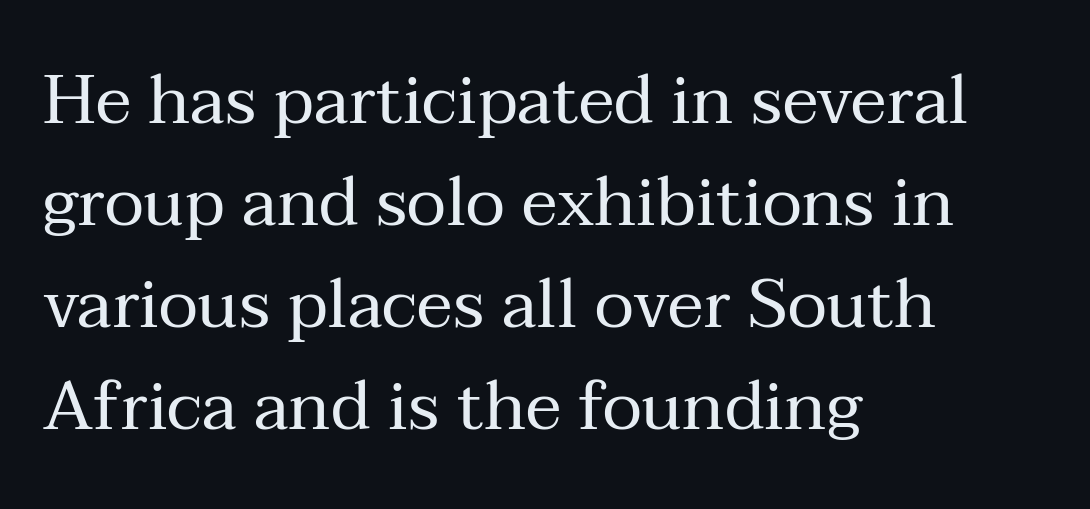
Characters remain perfectly vertical along every line. Honestly, the row spacing looks completely unremarkable. The zone under the glyphs is completely vacant. Does the copy run flush right? No — it runs flush left. Varying glyph widths throughout — classic text-font behaviour. Yep, those are serifs on the letters.
